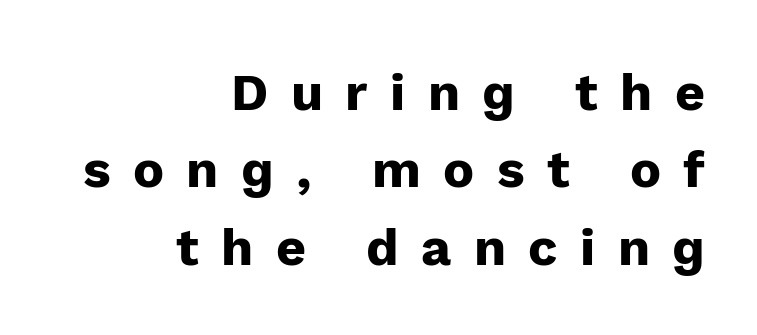
The image shows 52 px heavy sans-serif type, upright; set right-aligned, normal line spacing (1.49x), unusually wide letter spacing (+0.43 em), not underlined; low stroke contrast and a medium x-height.
